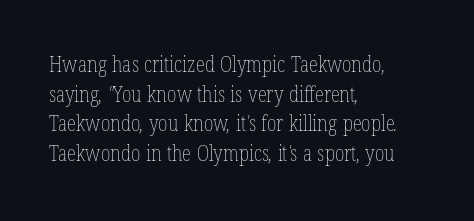
{"bold": "no", "underline": "no", "align": "left", "line_spacing": "normal", "line_spacing_ratio": 1.41, "letter_spacing": "normal", "letter_spacing_em": 0.0, "glyph_px": 21}
